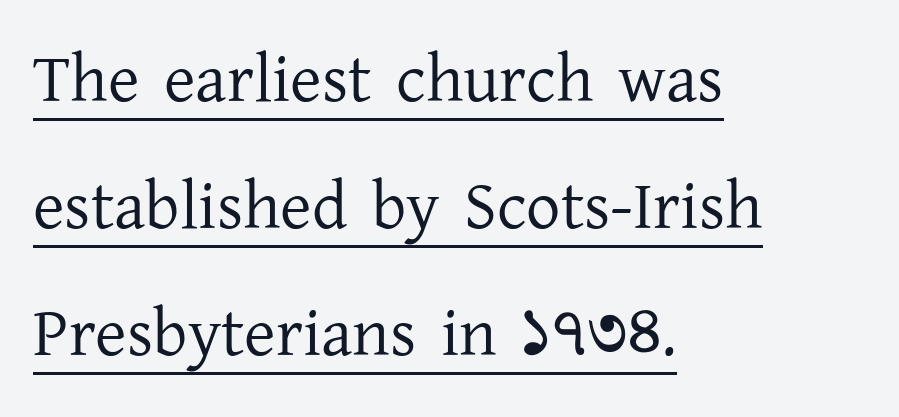
The weight would be labelled regular, book, light, or lighter still. Nope, not italic — everything's standing straight. Compared with a centered layout, this one pins lines to the left instead. The glyphs in this specimen are seriffed.
